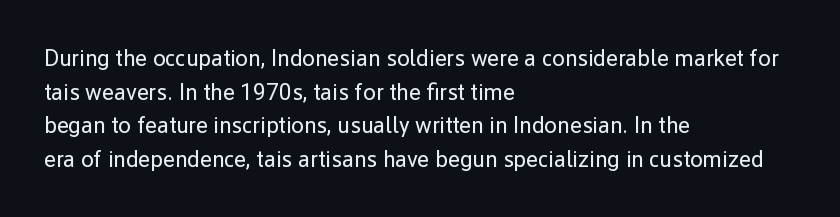
What stands out about the letter spacing? Nothing — it is the standard amount. Type without underlining. You can tell it's not italic because the verticals are truly vertical. Is there much room between lines? A standard amount, neither cramped nor airy.
